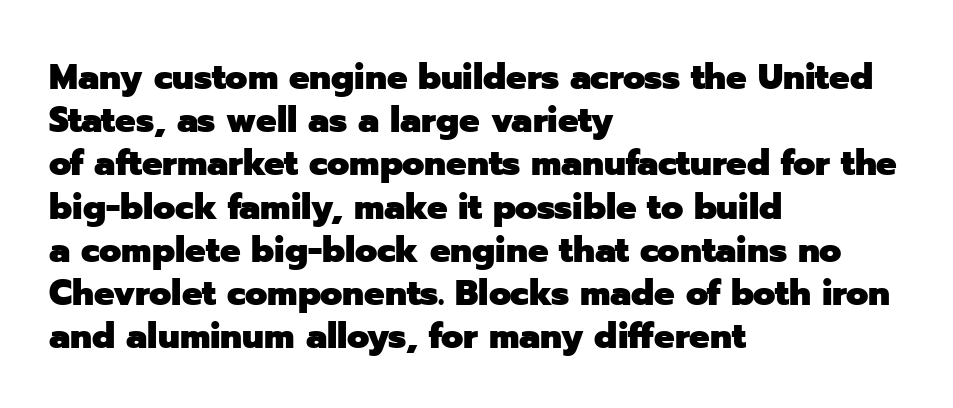
What weight is shown? A full bold with thick strokes. The rendering uses natural spacing where letterforms have individual widths. Each line starts at the same left margin while the right side varies. The tracking reads as untouched default to a designer's eye. The letters carry no serifs — their stems end cleanly without finishing strokes. Quick note: underline off.
